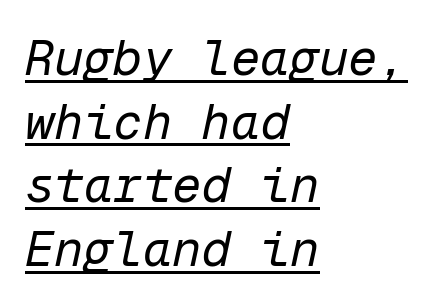
Q: Is the text bold? A: No.
Q: Is the text italic (slanted)? A: Yes, it leans right by about 12 degrees.
Q: Is the text underlined? A: Yes.
Q: How is the paragraph aligned? A: Left-aligned.
Q: Is the spacing between letters normal or unusually wide? A: Normal.
Q: Is the spacing between lines tight, normal or loose? A: Normal.
Q: Width (condensed, normal, or wide)? A: Normal.
Q: Stroke contrast? A: Low.
Q: x-height? A: Medium.
Q: Monospaced? A: Yes.
